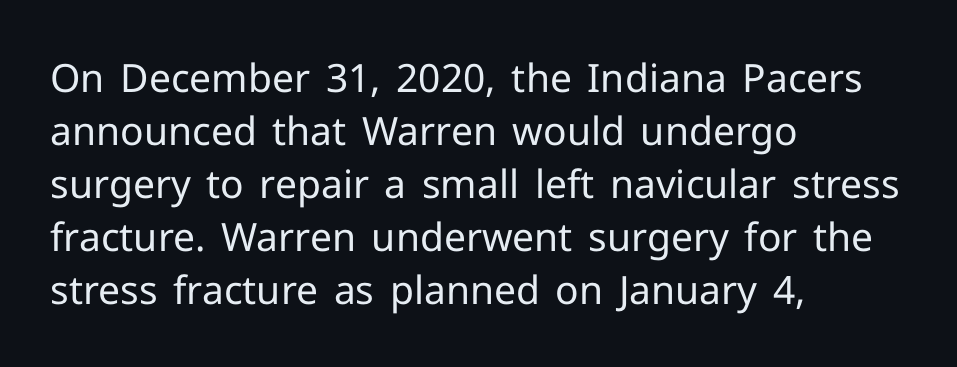
Nobody touched the tracking dial on this one. Ascenders rise straight up at ninety degrees. The typeface has the unassuming heft of standard copy or less. Reading down the column, the eye jumps a familiar distance to each next line. Spacing verdict: proportional, widths tailored to each character.
